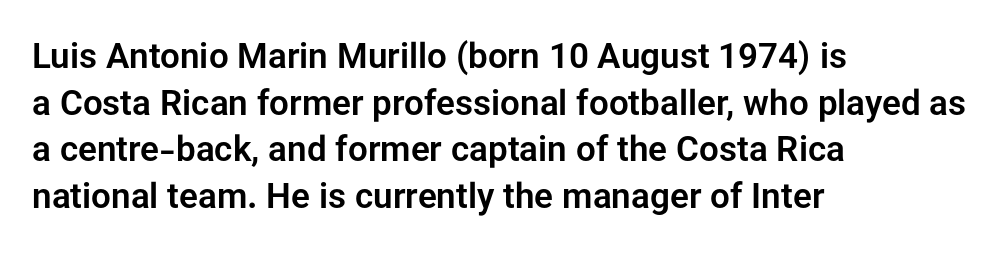
You can tell from the bare stems that sans-serif type was used. The ragged edge is on the right, which tells us the setting is flush left. Characters follow at the spacing the type designer built in. Leading matches the norm, producing a regular column. The face used here is proportionally spaced, like ordinary book or web type.
